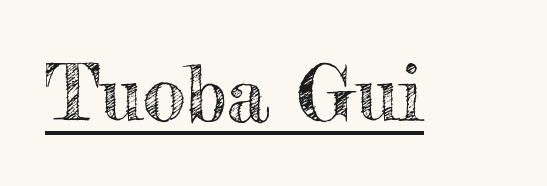
{"italic": "no", "width": "normal", "x_height": "small", "monospaced": "no", "underline": "yes", "letter_spacing": "normal", "letter_spacing_em": 0.0, "glyph_px": 77}
